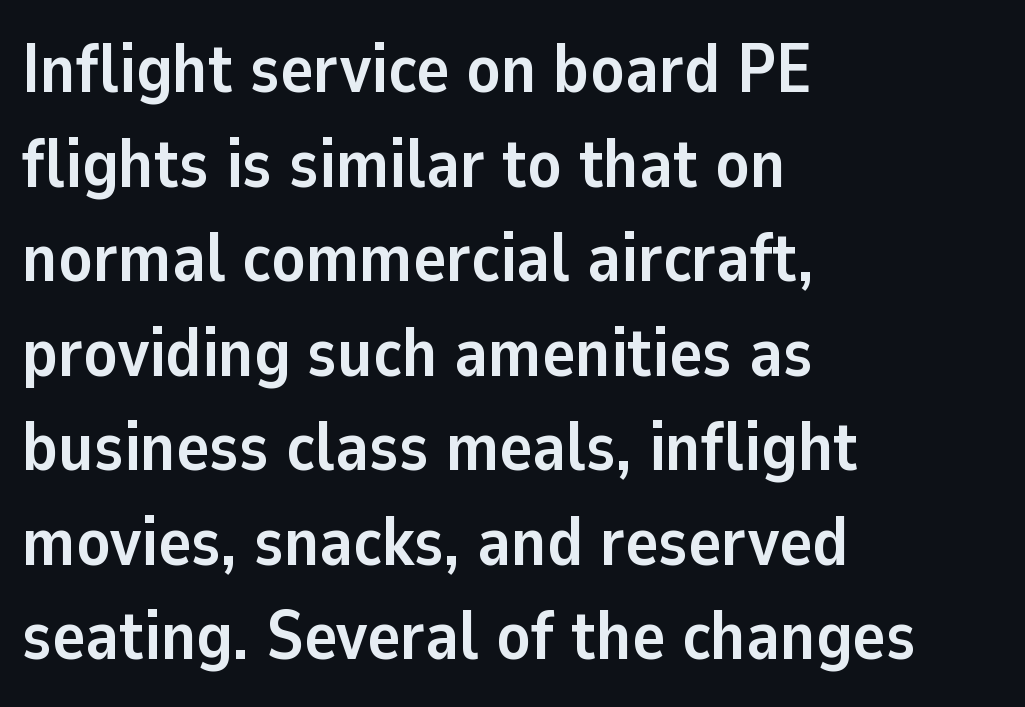
Q: Is the text bold? A: Yes.
Q: Is the text italic (slanted)? A: No, it is upright.
Q: Is the typeface a serif or a sans-serif typeface? A: Sans-serif.
Q: Is the text underlined? A: No.
Q: How is the paragraph aligned? A: Left-aligned.
Q: Is the spacing between letters normal or unusually wide? A: Normal.
Q: Is the spacing between lines tight, normal or loose? A: Normal.
Q: Width (condensed, normal, or wide)? A: Normal.
Q: Stroke contrast? A: Low.
Q: x-height? A: Medium.
Q: Monospaced? A: No.
